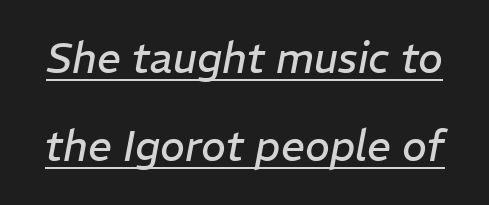
Q: Is the text bold? A: No.
Q: Is the text italic (slanted)? A: Yes, it leans right by about 11 degrees.
Q: Is the text underlined? A: Yes.
Q: Is the spacing between letters normal or unusually wide? A: Normal.
Q: Is the spacing between lines tight, normal or loose? A: Loose.
Q: Width (condensed, normal, or wide)? A: Normal.
Q: Stroke contrast? A: Low.
Q: x-height? A: Medium.
Q: Monospaced? A: No.
